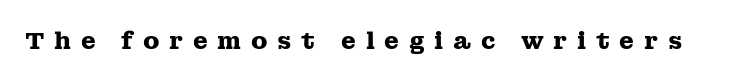
The image shows 24 px bold type, upright; set unusually wide letter spacing (+0.4 em), not underlined.
